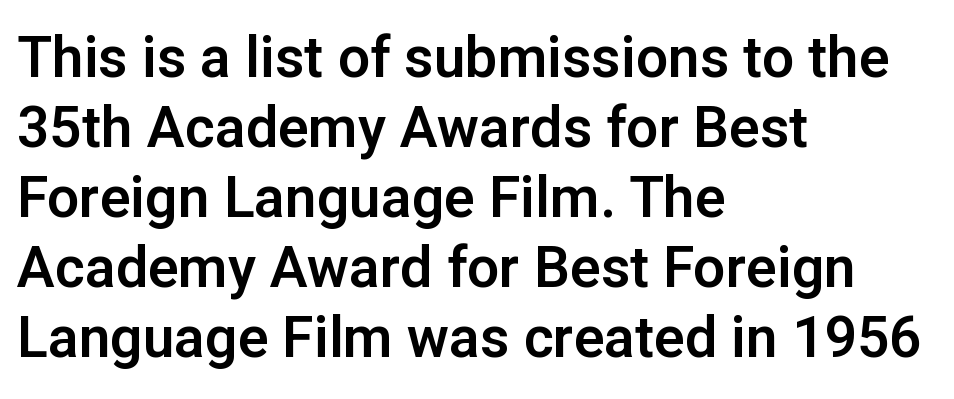
Bare-footed words on every line. These lines keep a tight, regular rhythm from letter to letter. Font category for this specimen: sans-serif. Does the lettering tilt? It doesn't — this is upright. Line starts are locked; line ends wander.
